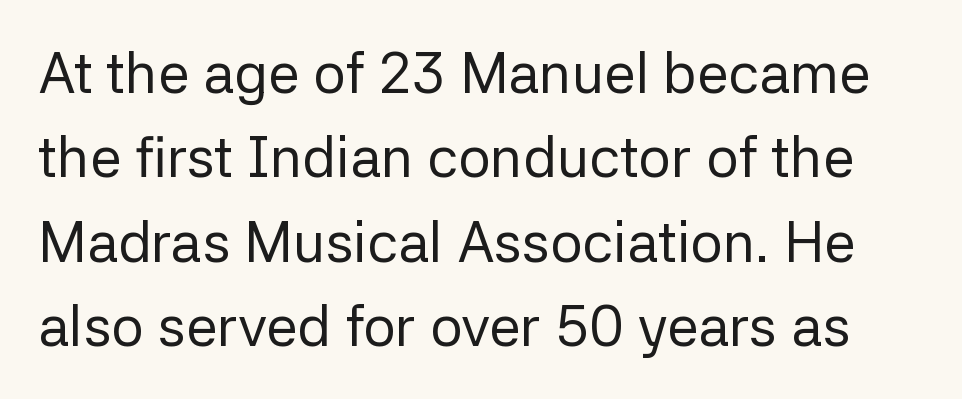
Q: Is the text bold? A: No.
Q: Is the text italic (slanted)? A: No, it is upright.
Q: Is the typeface a serif or a sans-serif typeface? A: Sans-serif.
Q: Is the text underlined? A: No.
Q: Is the spacing between letters normal or unusually wide? A: Normal.
Q: Is the spacing between lines tight, normal or loose? A: Normal.
Q: Width (condensed, normal, or wide)? A: Normal.
Q: Stroke contrast? A: Low.
Q: x-height? A: Medium.
Q: Monospaced? A: No.
